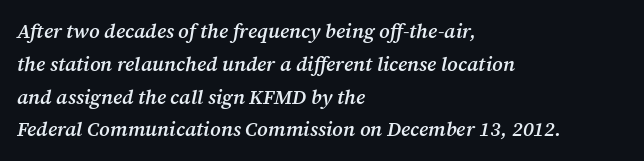
The image shows 20 px text type, italic (leaning right); set left-aligned, normal line spacing (1.64x), normal letter spacing, not underlined.
